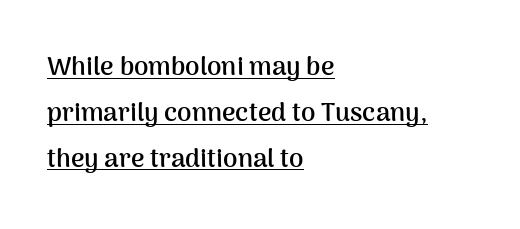
The font is running at its bold setting. The type sits square on the baseline with zero lean. Line beginnings align vertically; line endings do not. Characters follow at the spacing the type designer built in. Does a line run under the words? Yes, clearly.
